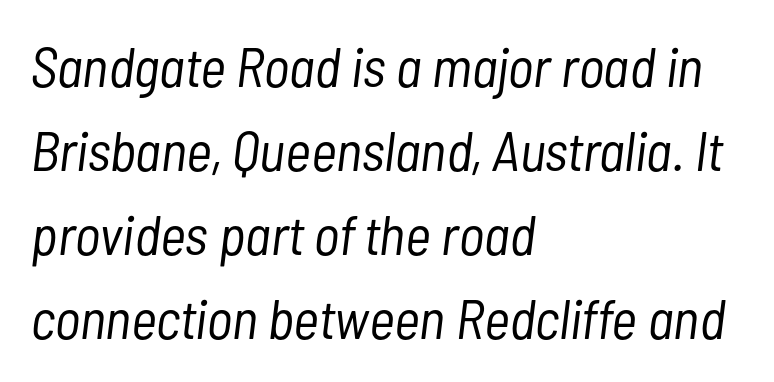
The image shows 56 px light, condensed type, italic (leaning right); set left-aligned, normal line spacing (1.5x), normal letter spacing, not underlined; low stroke contrast and a medium x-height.
